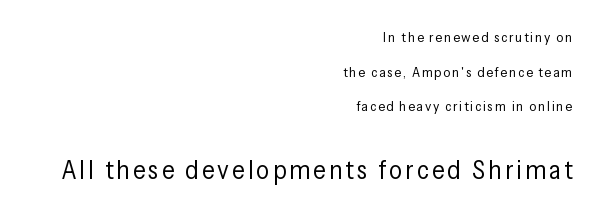
{"italic": "no", "bold": "no", "underline": "no", "align": "right", "line_spacing": "loose", "line_spacing_ratio": 2.48, "larger_block": "second", "size_ratio": 1.86, "glyph_px": 26}
